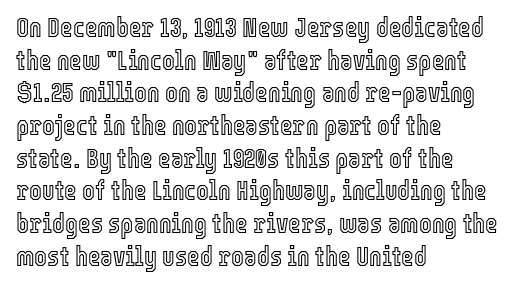
Q: Is the text italic (slanted)? A: No, it is upright.
Q: Is the text underlined? A: No.
Q: How is the paragraph aligned? A: Left-aligned.
Q: Is the spacing between letters normal or unusually wide? A: Normal.
